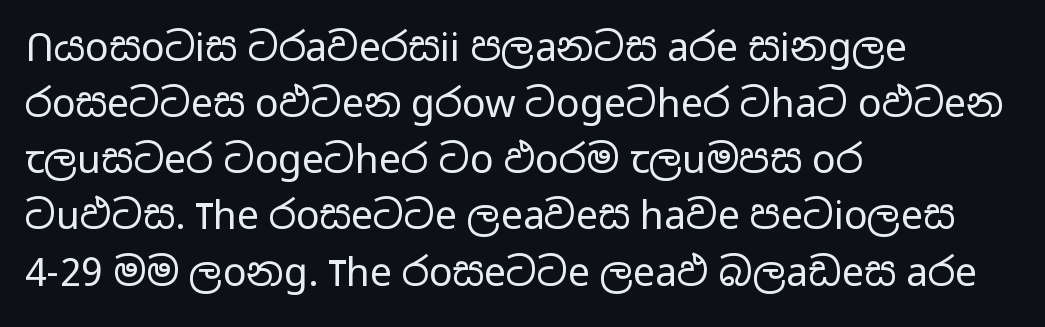
The image shows 39 px regular-weight, wide sans-serif type, upright; set left-aligned, normal line spacing (1.44x), normal letter spacing, not underlined; low stroke contrast and a medium x-height.
